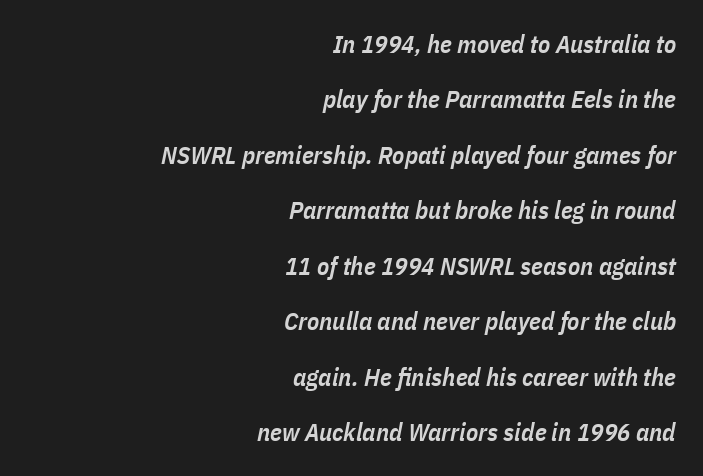
{"italic": "yes", "lean": "right", "slant_degrees": 11, "bold": "semi", "underline": "no", "align": "right", "line_spacing": "loose", "line_spacing_ratio": 2.22, "letter_spacing": "normal", "letter_spacing_em": 0.0, "glyph_px": 25}
